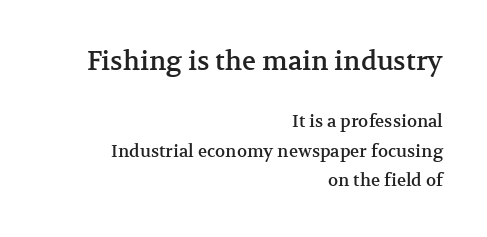
The image shows 26 px text type, upright; set right-aligned, line spacing 1.74x, normal letter spacing, not underlined; the first (top) block is 1.53x larger.
